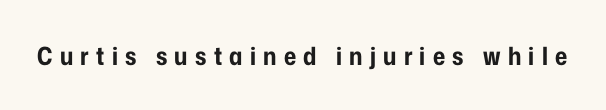
Display-style spreading of the glyphs; the letterfit is very open. Compared with an ordinary text face, these strokes are far heavier — a full bold. Unlike italic type, these characters show no tilt at all. Decoration check: the copy has no underline.
